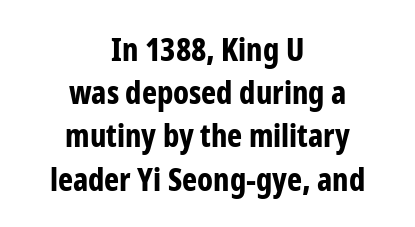
Students, note that the glyphs here touch the page at normal intervals. The font's upright variant was chosen for this text. Horizontal bands of white between lines are of average thickness. Typographically, this falls in the sans-serif category. Every row of glyphs is offset so its center matches the block's center. Anything drawn beneath the words? Only blank space.
